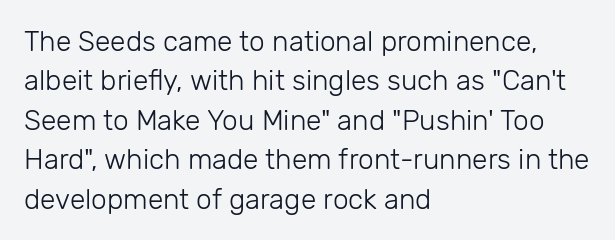
The image shows 28 px light sans-serif type, upright; set left-aligned, normal line spacing (1.41x), normal letter spacing, not underlined; low stroke contrast and a medium x-height.
